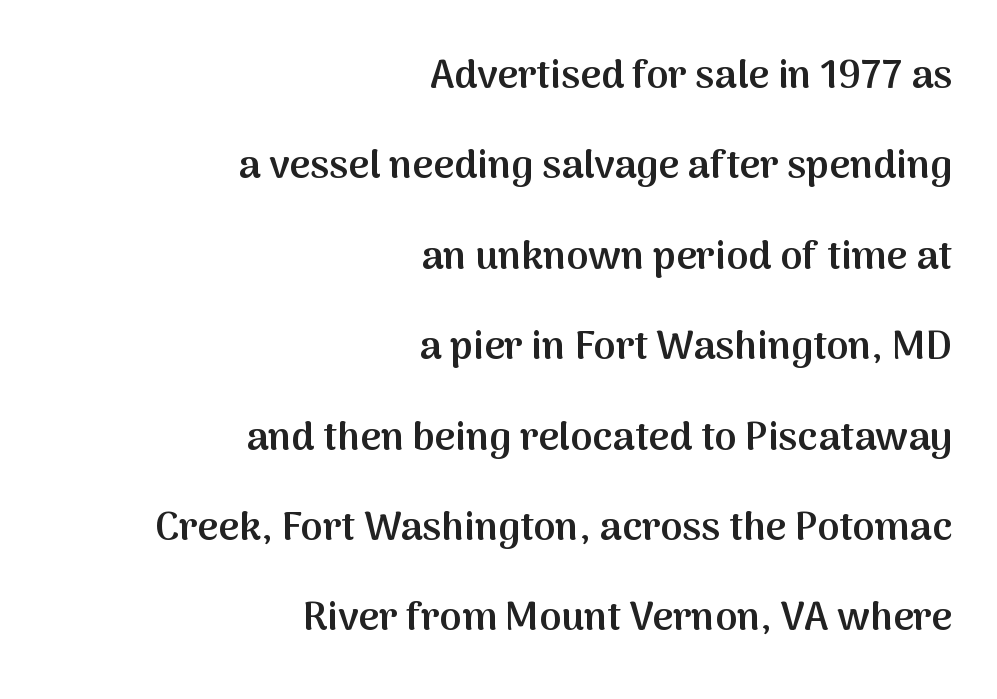
Q: Is the text bold? A: Semi-bold.
Q: Is the text italic (slanted)? A: No, it is upright.
Q: Is the typeface a serif or a sans-serif typeface? A: Sans-serif.
Q: Is the text underlined? A: No.
Q: How is the paragraph aligned? A: Right-aligned.
Q: Is the spacing between letters normal or unusually wide? A: Normal.
Q: Is the spacing between lines tight, normal or loose? A: Loose.
Q: Width (condensed, normal, or wide)? A: Normal.
Q: Stroke contrast? A: Medium.
Q: x-height? A: Medium.
Q: Monospaced? A: No.
